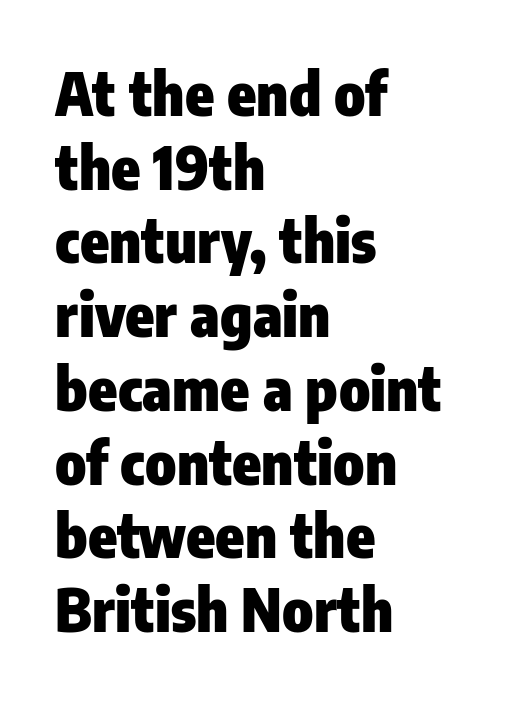
{"serif": "no", "italic": "no", "bold": "yes", "weight": "heavy", "width": "condensed", "stroke_contrast": "low", "x_height": "medium", "monospaced": "no", "underline": "no", "align": "left", "line_spacing": "normal", "line_spacing_ratio": 1.25, "letter_spacing": "normal", "letter_spacing_em": 0.0, "glyph_px": 59}
